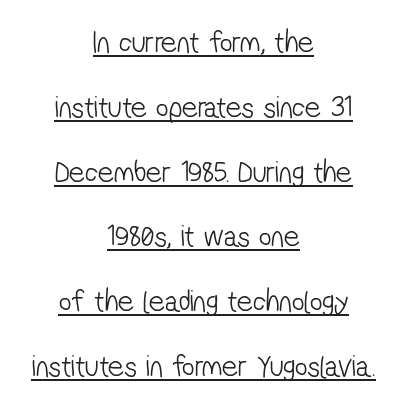
The image shows 31 px light, condensed sans-serif type; set centered, loose line spacing (2.09x), normal letter spacing, underlined; low stroke contrast and a medium x-height.
